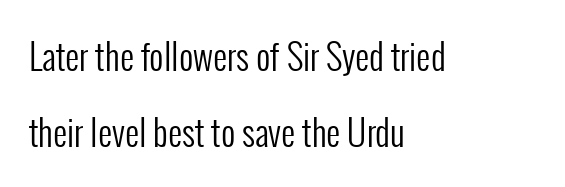
{"serif": "no", "italic": "no", "bold": "no", "weight": "regular", "width": "condensed", "stroke_contrast": "low", "x_height": "medium", "monospaced": "no", "underline": "no", "align": "left", "line_spacing": "loose", "line_spacing_ratio": 2.16, "letter_spacing": "normal", "letter_spacing_em": 0.0, "glyph_px": 35}
